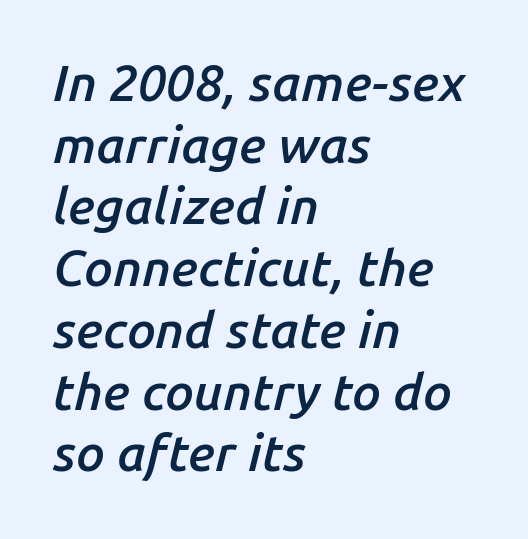
The image shows 51 px semibold type, italic (leaning right); set left-aligned, line spacing 1.21x, normal letter spacing, not underlined; low stroke contrast and a medium x-height.
